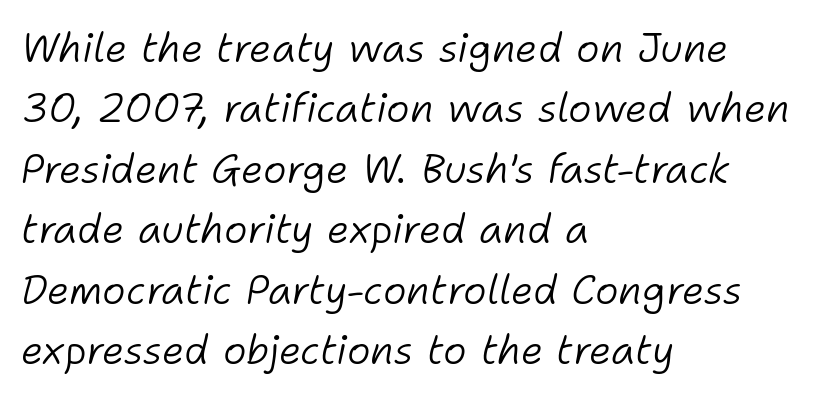
{"italic": "yes", "lean": "right", "slant_degrees": 11, "bold": "no", "weight": "light", "width": "normal", "stroke_contrast": "low", "x_height": "medium", "monospaced": "no", "underline": "no", "align": "left", "line_spacing": "normal", "line_spacing_ratio": 1.51, "letter_spacing": "normal", "letter_spacing_em": 0.0, "glyph_px": 40}
